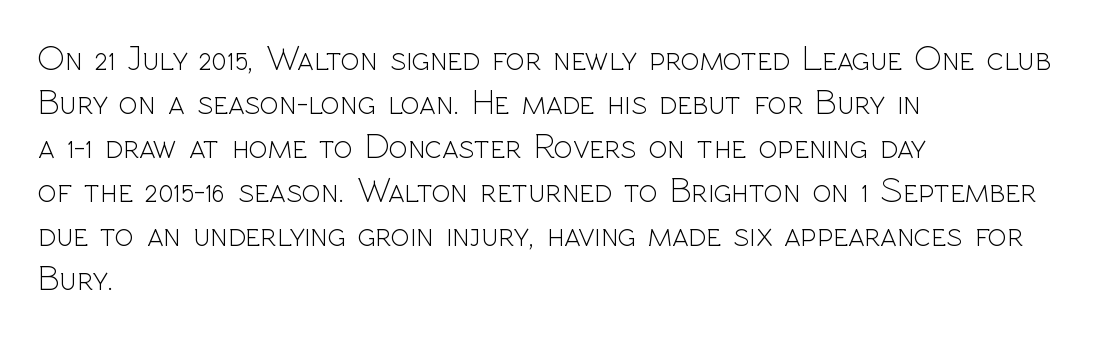
Q: Is the text bold? A: No.
Q: Is the text italic (slanted)? A: No, it is upright.
Q: Is the typeface a serif or a sans-serif typeface? A: Sans-serif.
Q: Is the text underlined? A: No.
Q: How is the paragraph aligned? A: Left-aligned.
Q: Is the spacing between letters normal or unusually wide? A: Normal.
Q: Is the spacing between lines tight, normal or loose? A: Normal.
Q: Width (condensed, normal, or wide)? A: Normal.
Q: x-height? A: Medium.
Q: Monospaced? A: No.
